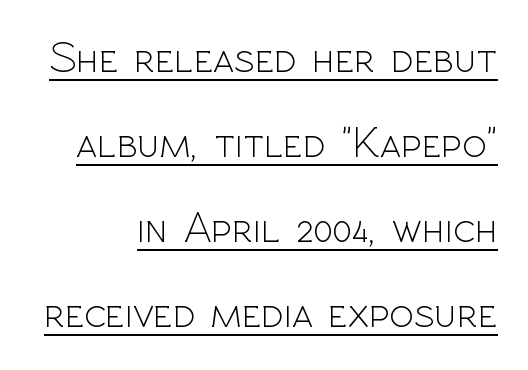
Proportional: the letters do not fall into vertical columns. The type is set solid horizontally, with unmodified tracking. Serif or sans? Sans — the stroke terminals are bare. Looks like someone drew a line under every word here. On a weight scale, this lands at 450 or below.
